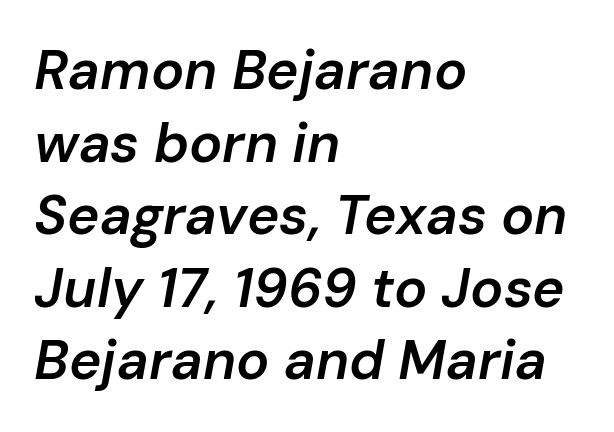
The image shows 55 px semibold type, italic (leaning right); set left-aligned, normal line spacing (1.32x), normal letter spacing, not underlined; low stroke contrast and a medium x-height.
